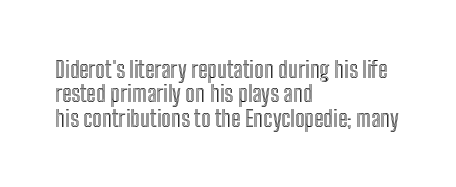
{"italic": "no", "underline": "no", "align": "left", "line_spacing": "tight", "line_spacing_ratio": 1.06, "letter_spacing": "normal", "letter_spacing_em": 0.0, "glyph_px": 23}
